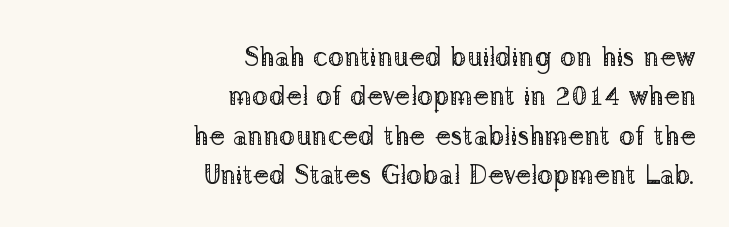
{"italic": "no", "bold": "no", "underline": "no", "align": "right", "line_spacing": "normal", "line_spacing_ratio": 1.46, "letter_spacing": "normal", "letter_spacing_em": 0.0, "glyph_px": 27}
